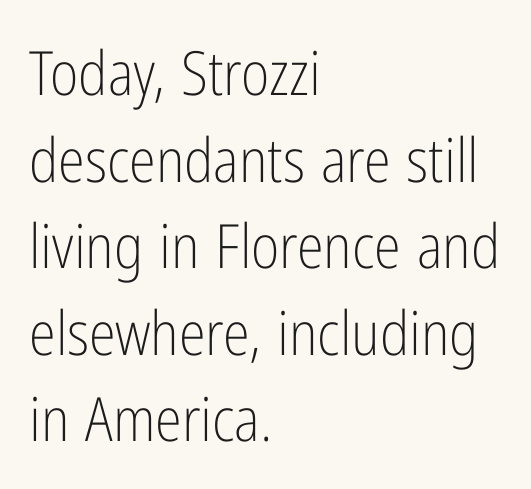
The image shows 61 px light, condensed sans-serif type, upright; set left-aligned, normal line spacing (1.42x), normal letter spacing, not underlined; low stroke contrast and a medium x-height.
